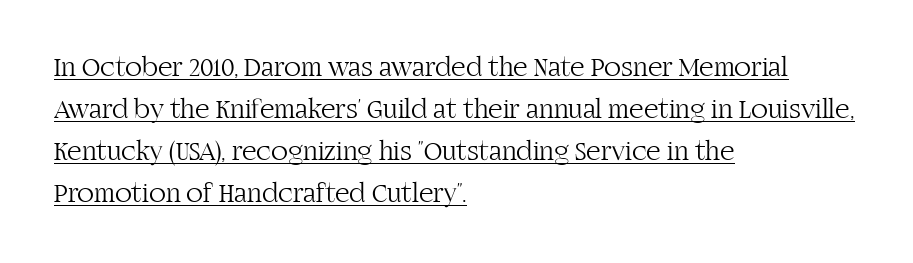
The passage shown is typed in a proportional face where columns would drift. Is the letter spacing exaggerated? No — it looks like the ordinary default. The type sits square on the baseline with zero lean. Layout note: lines flush left. Observe the serifs anchoring each vertical stroke in this sample.
